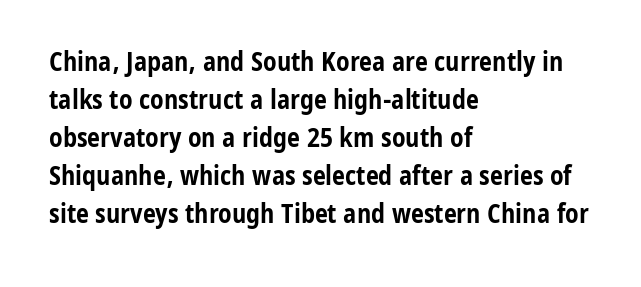
Q: Is the text bold? A: Yes.
Q: Is the text italic (slanted)? A: No, it is upright.
Q: Is the text underlined? A: No.
Q: How is the paragraph aligned? A: Left-aligned.
Q: Is the spacing between letters normal or unusually wide? A: Normal.
Q: Is the spacing between lines tight, normal or loose? A: Normal.
